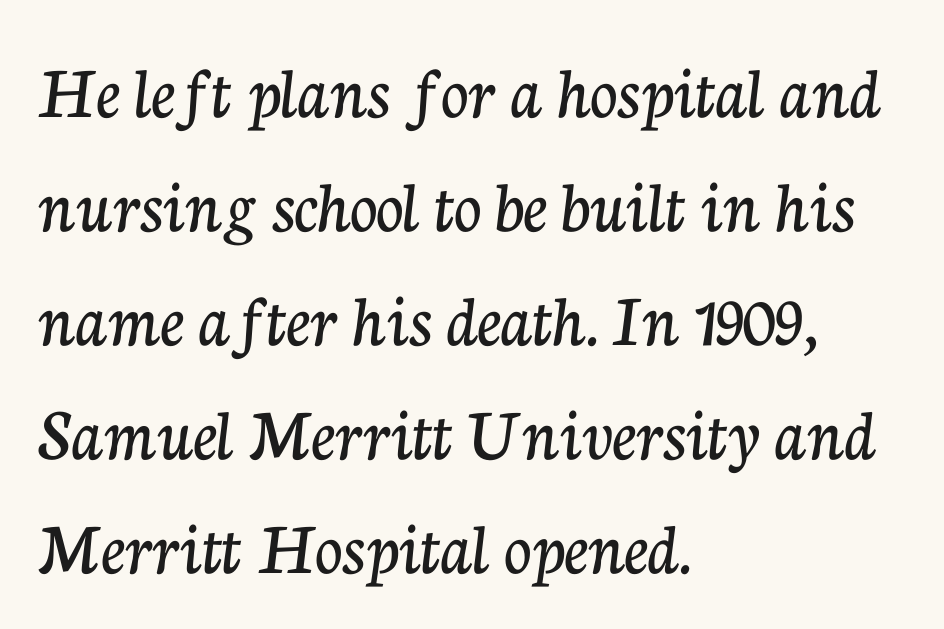
The image shows 76 px serif type; set left-aligned, normal line spacing (1.5x), normal letter spacing, not underlined; low stroke contrast and a medium x-height.
